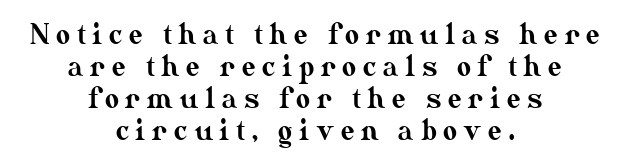
The image shows 27 px text type, upright; set centered, line spacing 1.19x, unusually wide letter spacing (+0.25 em), not underlined.
